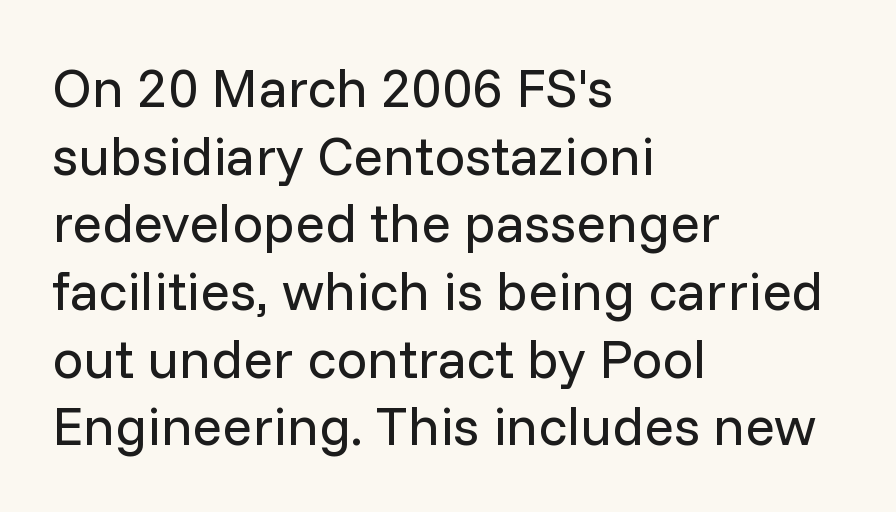
The image shows 55 px regular-weight sans-serif type, upright; set left-aligned, line spacing 1.23x, normal letter spacing, not underlined; low stroke contrast and a medium x-height.
